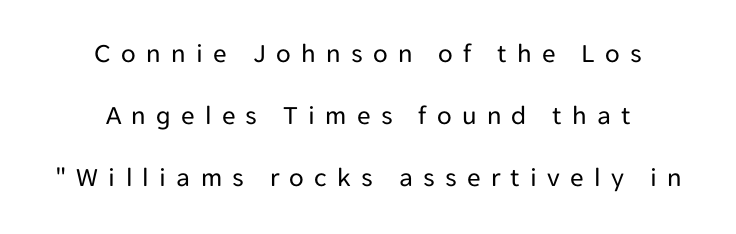
{"italic": "no", "bold": "no", "underline": "no", "align": "center", "line_spacing": "loose", "line_spacing_ratio": 2.3, "letter_spacing": "wide", "letter_spacing_em": 0.38, "glyph_px": 27}
